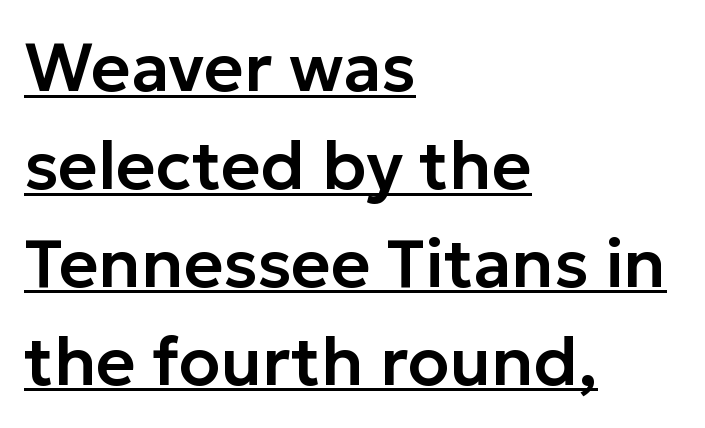
{"serif": "no", "italic": "no", "width": "normal", "stroke_contrast": "low", "x_height": "medium", "monospaced": "no", "underline": "yes", "align": "left", "line_spacing": "normal", "line_spacing_ratio": 1.44, "letter_spacing": "normal", "letter_spacing_em": 0.0, "glyph_px": 68}
